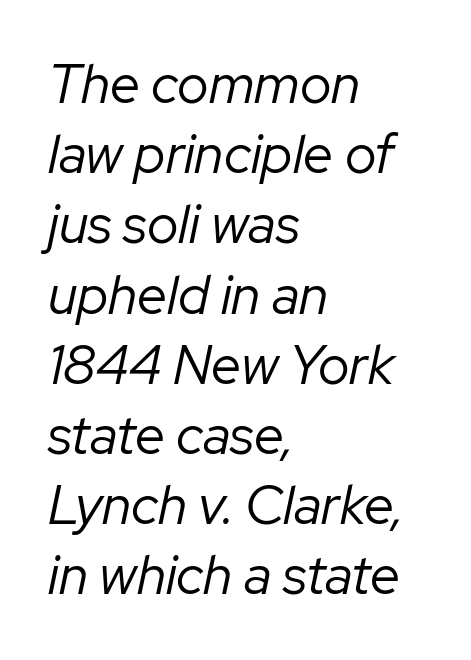
{"italic": "yes", "lean": "right", "slant_degrees": 12, "bold": "no", "weight": "regular", "width": "normal", "stroke_contrast": "low", "x_height": "medium", "monospaced": "no", "underline": "no", "align": "left", "line_spacing": "normal", "line_spacing_ratio": 1.3, "letter_spacing": "normal", "letter_spacing_em": 0.0, "glyph_px": 54}
